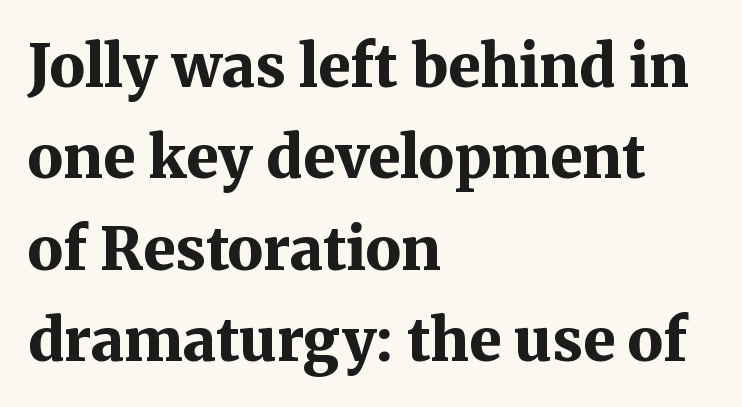
{"serif": "yes", "italic": "no", "bold": "yes", "weight": "bold", "width": "normal", "stroke_contrast": "medium", "x_height": "medium", "monospaced": "no", "underline": "no", "align": "left", "line_spacing": "normal", "line_spacing_ratio": 1.55, "letter_spacing": "normal", "letter_spacing_em": 0.0, "glyph_px": 59}
